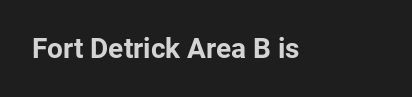
Q: Is the text bold? A: Yes.
Q: Is the text italic (slanted)? A: No, it is upright.
Q: Is the typeface a serif or a sans-serif typeface? A: Sans-serif.
Q: Is the text underlined? A: No.
Q: Is the spacing between letters normal or unusually wide? A: Normal.
Q: Width (condensed, normal, or wide)? A: Normal.
Q: Stroke contrast? A: Low.
Q: x-height? A: Medium.
Q: Monospaced? A: No.
